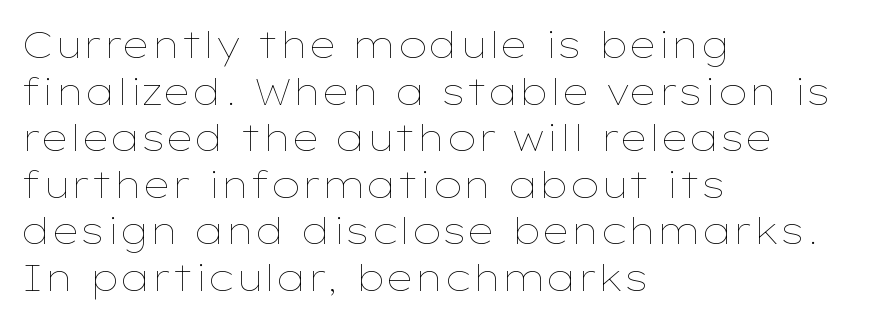
{"italic": "no", "bold": "no", "weight": "thin", "width": "wide", "stroke_contrast": "low", "x_height": "medium", "monospaced": "no", "underline": "no", "align": "left", "line_spacing": "normal", "line_spacing_ratio": 1.26, "letter_spacing": "normal", "letter_spacing_em": 0.0, "glyph_px": 37}
